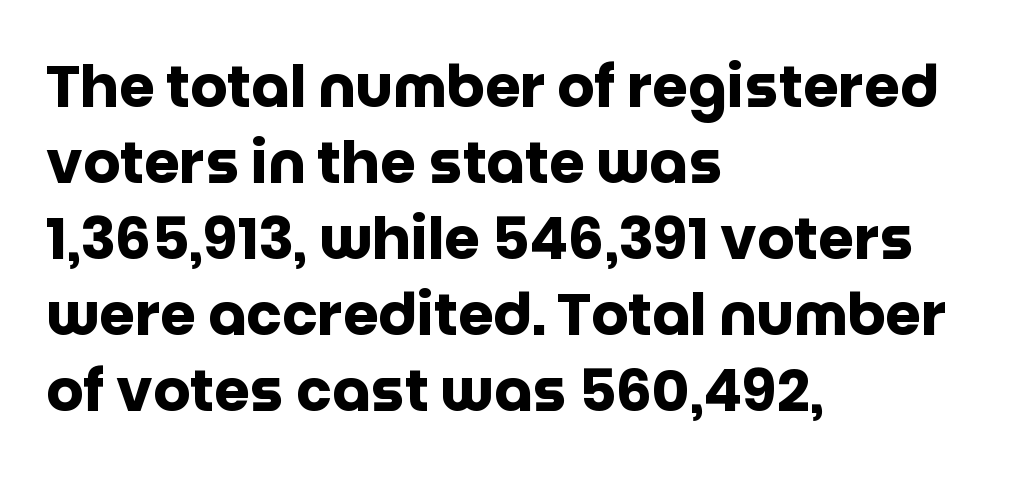
Q: Is the text bold? A: Yes.
Q: Is the text italic (slanted)? A: No, it is upright.
Q: Is the typeface a serif or a sans-serif typeface? A: Sans-serif.
Q: Is the text underlined? A: No.
Q: How is the paragraph aligned? A: Left-aligned.
Q: Is the spacing between letters normal or unusually wide? A: Normal.
Q: Is the spacing between lines tight, normal or loose? A: Normal.
Q: Width (condensed, normal, or wide)? A: Normal.
Q: Stroke contrast? A: Low.
Q: x-height? A: Large.
Q: Monospaced? A: No.
